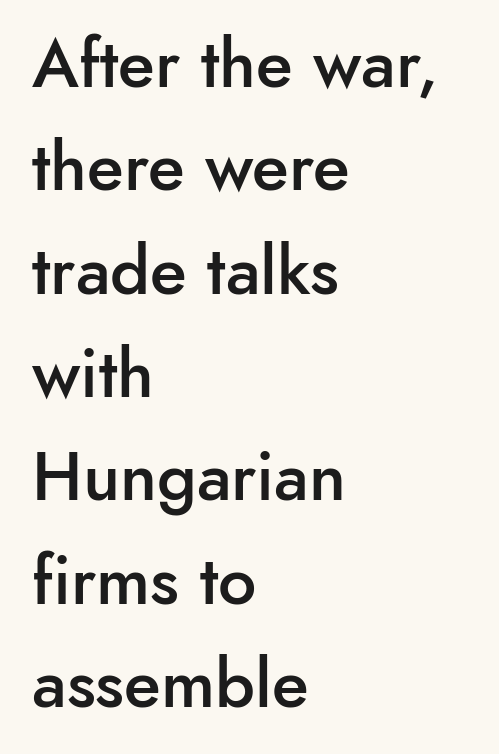
Q: Is the text bold? A: Semi-bold.
Q: Is the text italic (slanted)? A: No, it is upright.
Q: Is the typeface a serif or a sans-serif typeface? A: Sans-serif.
Q: Is the text underlined? A: No.
Q: How is the paragraph aligned? A: Left-aligned.
Q: Is the spacing between letters normal or unusually wide? A: Normal.
Q: Is the spacing between lines tight, normal or loose? A: Normal.
Q: Width (condensed, normal, or wide)? A: Normal.
Q: Stroke contrast? A: Low.
Q: x-height? A: Small.
Q: Monospaced? A: No.
